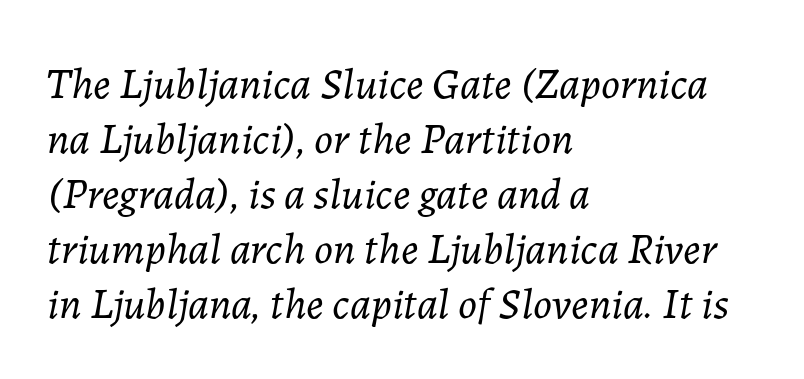
Q: Is the text bold? A: No.
Q: Is the text italic (slanted)? A: Yes, it leans right by about 7 degrees.
Q: Is the text underlined? A: No.
Q: How is the paragraph aligned? A: Left-aligned.
Q: Is the spacing between letters normal or unusually wide? A: Normal.
Q: Is the spacing between lines tight, normal or loose? A: Normal.
Q: Width (condensed, normal, or wide)? A: Normal.
Q: Stroke contrast? A: Low.
Q: x-height? A: Medium.
Q: Monospaced? A: No.
